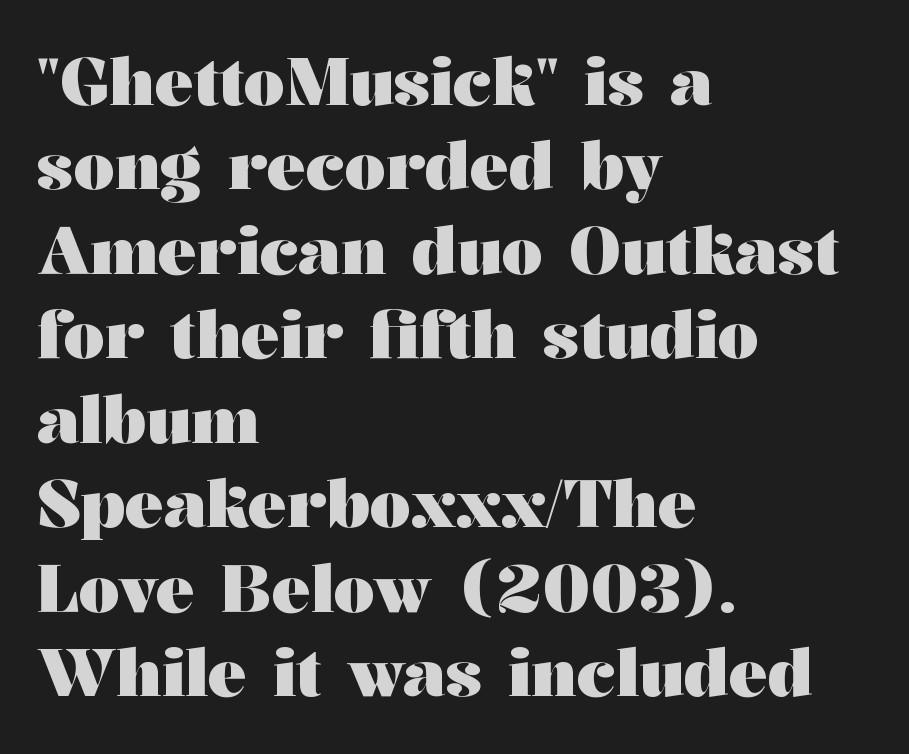
Q: Is the text bold? A: Yes.
Q: Is the text italic (slanted)? A: No, it is upright.
Q: Is the typeface a serif or a sans-serif typeface? A: Serif.
Q: Is the text underlined? A: No.
Q: How is the paragraph aligned? A: Left-aligned.
Q: Is the spacing between letters normal or unusually wide? A: Normal.
Q: Is the spacing between lines tight, normal or loose? A: Normal.
Q: Width (condensed, normal, or wide)? A: Wide.
Q: Stroke contrast? A: Medium.
Q: x-height? A: Medium.
Q: Monospaced? A: No.
